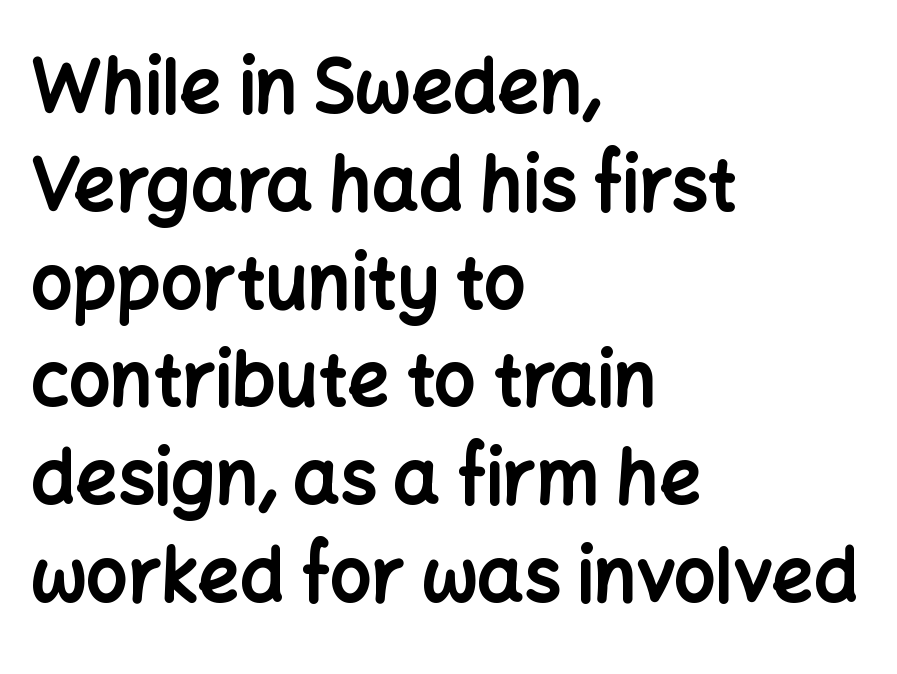
{"serif": "no", "italic": "no", "bold": "yes", "weight": "bold", "width": "normal", "stroke_contrast": "low", "x_height": "medium", "monospaced": "no", "underline": "no", "align": "left", "line_spacing": "normal", "line_spacing_ratio": 1.34, "letter_spacing": "normal", "letter_spacing_em": 0.0, "glyph_px": 73}
